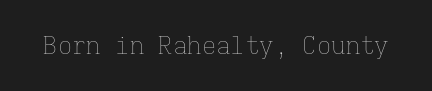
{"italic": "no", "bold": "no", "underline": "no", "letter_spacing": "normal", "letter_spacing_em": 0.0, "glyph_px": 24}
